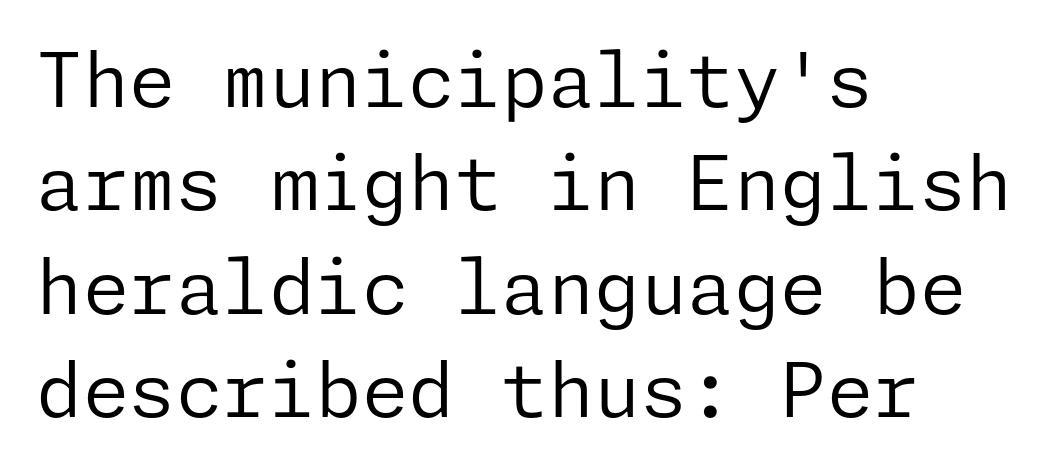
The rendering keeps characters at their native spacing. Glance below the letters and you will spot only blank space. Students, observe: this is what conventionally led text looks like. When letters stand straight like this, we call the style roman or upright. Reading down the block, your eye returns to a fixed left position each line. Nothing heavy about these letters — not bold at all.
